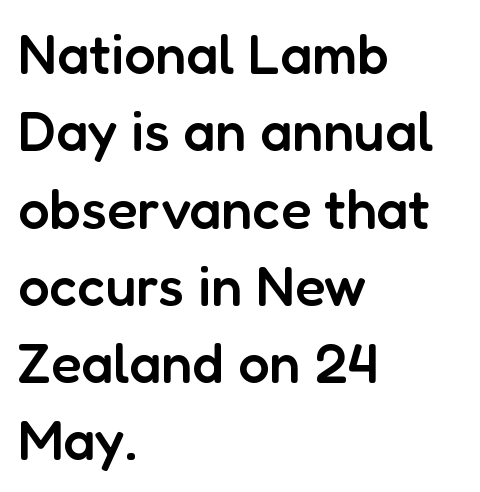
{"serif": "no", "italic": "no", "bold": "semi", "weight": "semibold", "width": "normal", "stroke_contrast": "low", "x_height": "medium", "monospaced": "no", "underline": "no", "align": "left", "line_spacing": "normal", "line_spacing_ratio": 1.38, "letter_spacing": "normal", "letter_spacing_em": 0.0, "glyph_px": 56}
